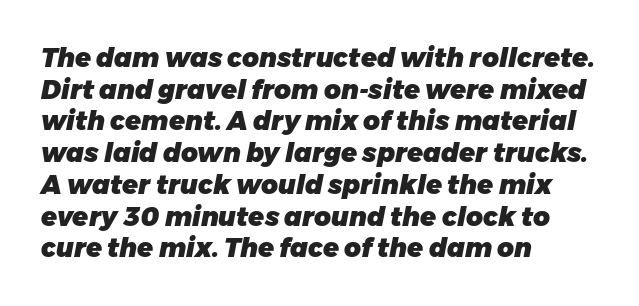
Q: Is the text bold? A: Yes.
Q: Is the text italic (slanted)? A: Yes, it leans right by about 11 degrees.
Q: Is the text underlined? A: No.
Q: How is the paragraph aligned? A: Left-aligned.
Q: Is the spacing between letters normal or unusually wide? A: Normal.
